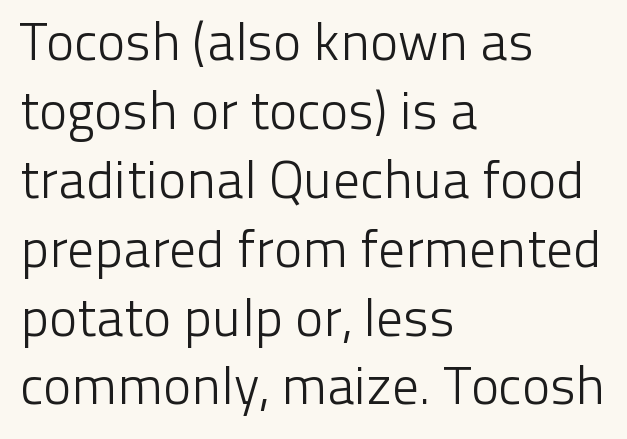
The typesetting does not lean heavy: it is not bold. Tall strokes in this sample are plumb rather than angled. Vertically, the passage feels balanced, rows spaced as you'd expect. The designer went with a sans here, leaving each stem footless. Nothing unusual about the tracking: characters are spaced as the font intends. The letters advance in unequal steps, a hallmark of proportional type.
